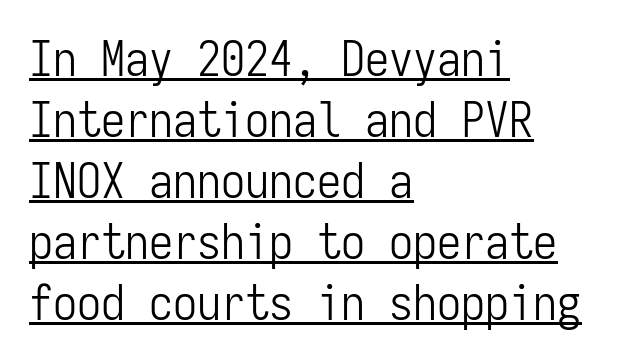
A sans-serif font was chosen for this passage. Horizontal bands of white between lines are of average thickness. Tall strokes in this sample are plumb rather than angled. A light-to-regular cut is what we see here. Check the space under the baseline: a stroke is drawn there. Every character here occupies the same horizontal width, giving the sample a typewriter-like rhythm.
